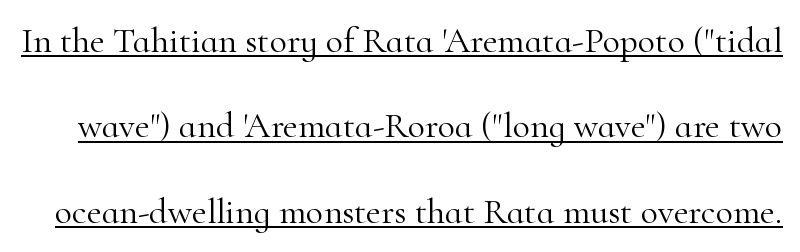
The specimen includes a rule beneath the text block's lines. Old-style or modern, the face here clearly has serifs. Vertical stems look standard width or narrower in stroke. Spacing between characters is what you'd get straight out of the box. The letters stand upright; this is a roman face.
